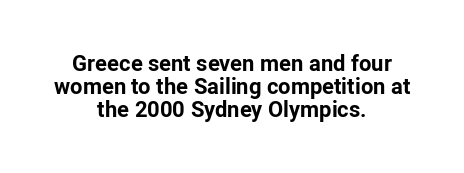
Glyph-to-glyph distance matches everyday printed text. The baseline area is clear. Does the weight exceed regular? Yes, all the way to bold. In CSS terms this would be text-align: center. The space between consecutive lines is stingy.
